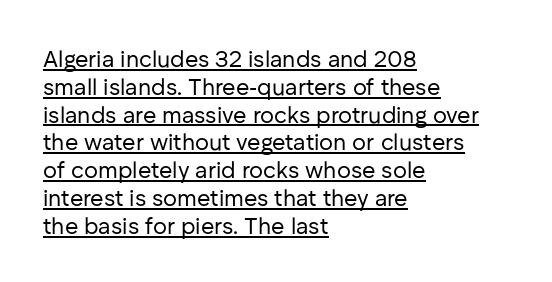
Q: Is the text bold? A: No.
Q: Is the text italic (slanted)? A: No, it is upright.
Q: Is the text underlined? A: Yes.
Q: How is the paragraph aligned? A: Left-aligned.
Q: Is the spacing between letters normal or unusually wide? A: Normal.
